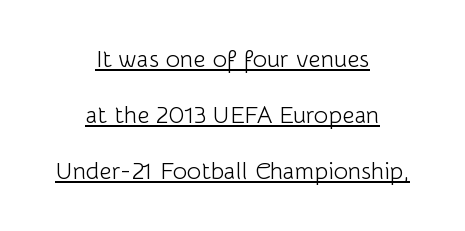
The image shows 24 px text type, upright; set centered, loose line spacing (2.33x), normal letter spacing, underlined.
